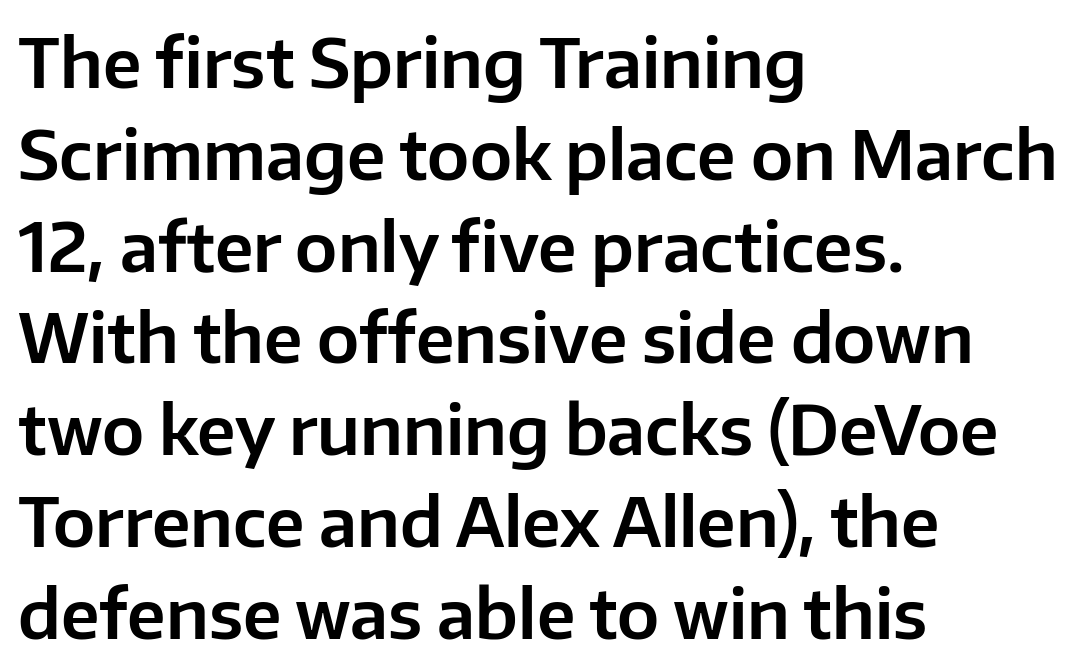
The image shows 67 px sans-serif type, upright; set left-aligned, normal line spacing (1.37x), normal letter spacing, not underlined; low stroke contrast and a medium x-height.
